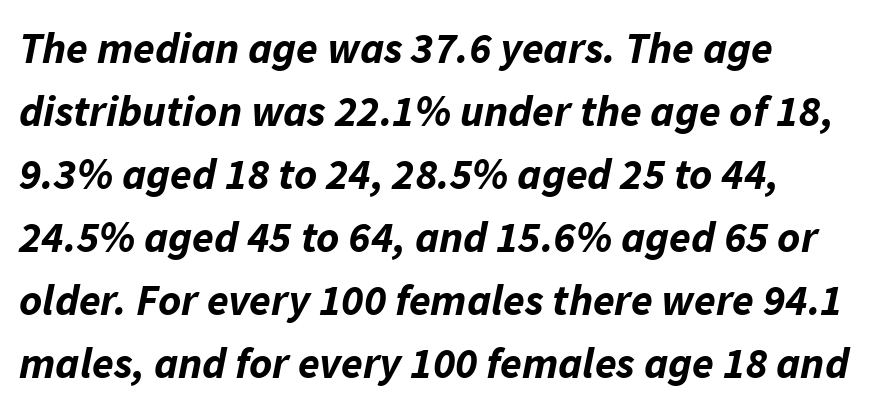
Q: Is the text bold? A: Yes.
Q: Is the text italic (slanted)? A: Yes, it leans right by about 11 degrees.
Q: Is the text underlined? A: No.
Q: How is the paragraph aligned? A: Left-aligned.
Q: Is the spacing between letters normal or unusually wide? A: Normal.
Q: Is the spacing between lines tight, normal or loose? A: Normal.
Q: Width (condensed, normal, or wide)? A: Normal.
Q: Stroke contrast? A: Low.
Q: x-height? A: Medium.
Q: Monospaced? A: No.
